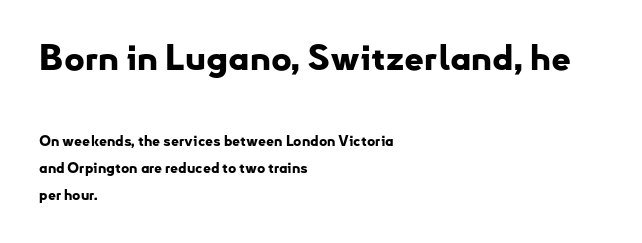
{"serif": "no", "italic": "no", "bold": "yes", "weight": "bold", "width": "normal", "stroke_contrast": "low", "x_height": "small", "monospaced": "no", "underline": "no", "align": "left", "line_spacing": "loose", "line_spacing_ratio": 1.9, "letter_spacing": "normal", "letter_spacing_em": 0.0, "larger_block": "first", "size_ratio": 2.5, "glyph_px": 35}
